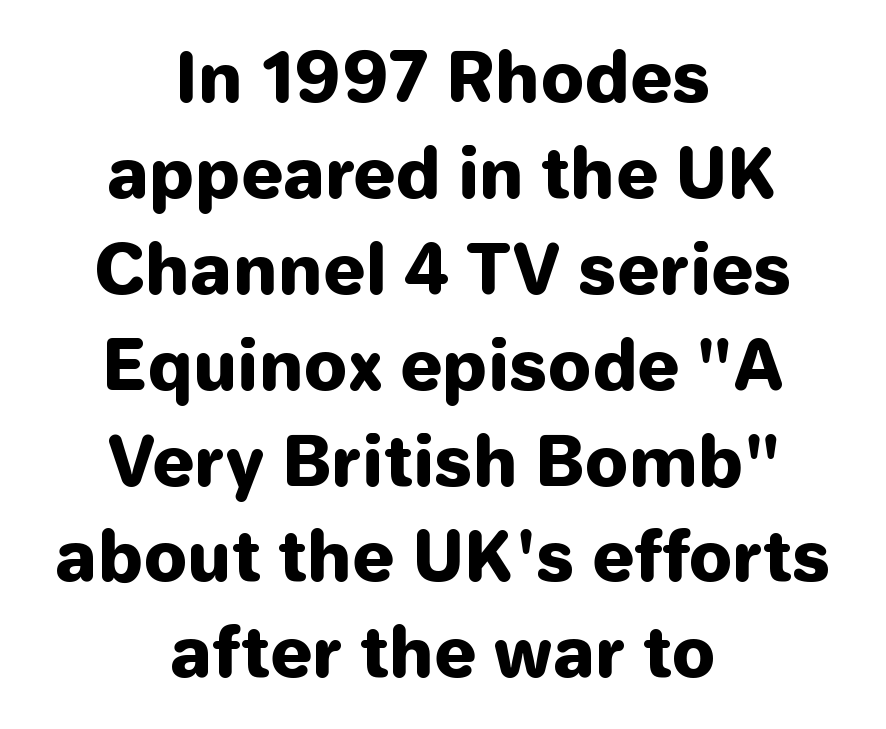
The image shows 68 px heavy sans-serif type, upright; set centered, normal line spacing (1.41x), normal letter spacing, not underlined; low stroke contrast and a medium x-height.
